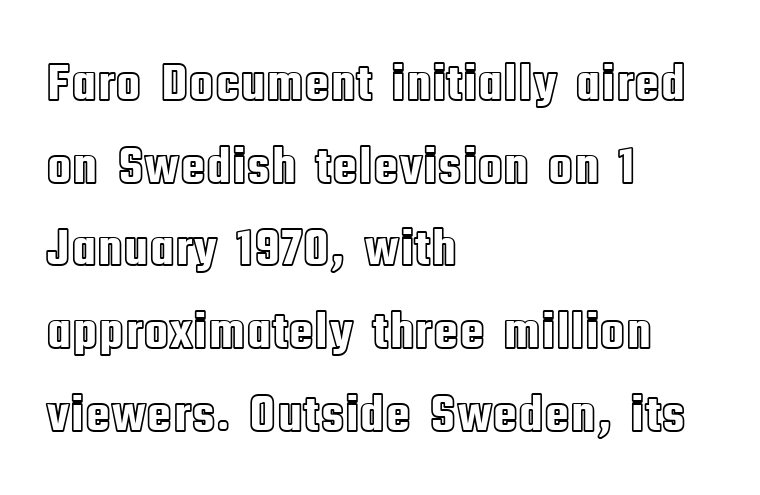
Q: Is the text italic (slanted)? A: No, it is upright.
Q: Is the text underlined? A: No.
Q: How is the paragraph aligned? A: Left-aligned.
Q: Is the spacing between letters normal or unusually wide? A: Normal.
Q: Is the spacing between lines tight, normal or loose? A: Normal.
Q: Width (condensed, normal, or wide)? A: Condensed.
Q: x-height? A: Large.
Q: Monospaced? A: No.
